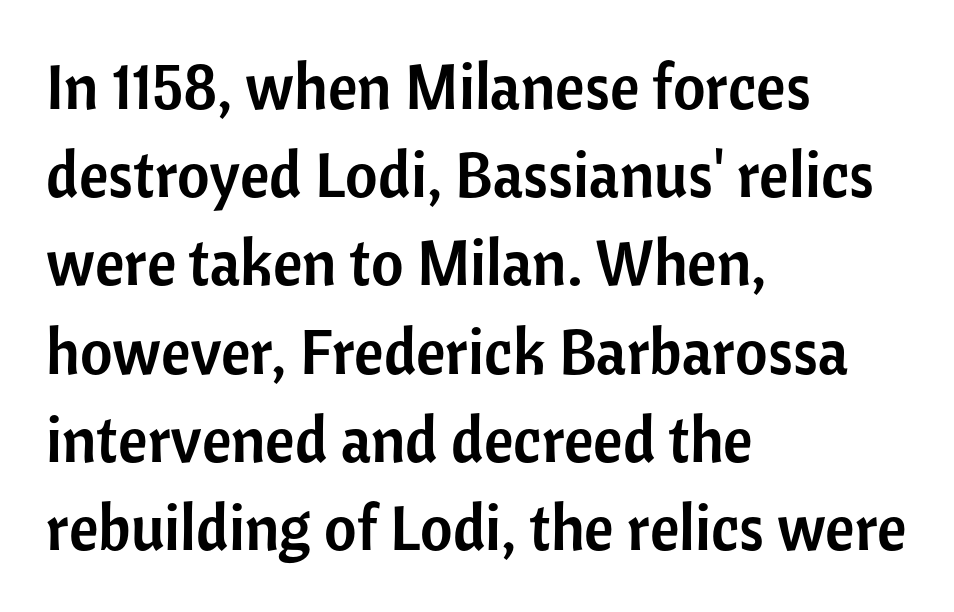
Q: Is the text italic (slanted)? A: No, it is upright.
Q: Is the typeface a serif or a sans-serif typeface? A: Sans-serif.
Q: Is the text underlined? A: No.
Q: How is the paragraph aligned? A: Left-aligned.
Q: Is the spacing between letters normal or unusually wide? A: Normal.
Q: Is the spacing between lines tight, normal or loose? A: Normal.
Q: Width (condensed, normal, or wide)? A: Normal.
Q: Stroke contrast? A: Low.
Q: x-height? A: Medium.
Q: Monospaced? A: No.
